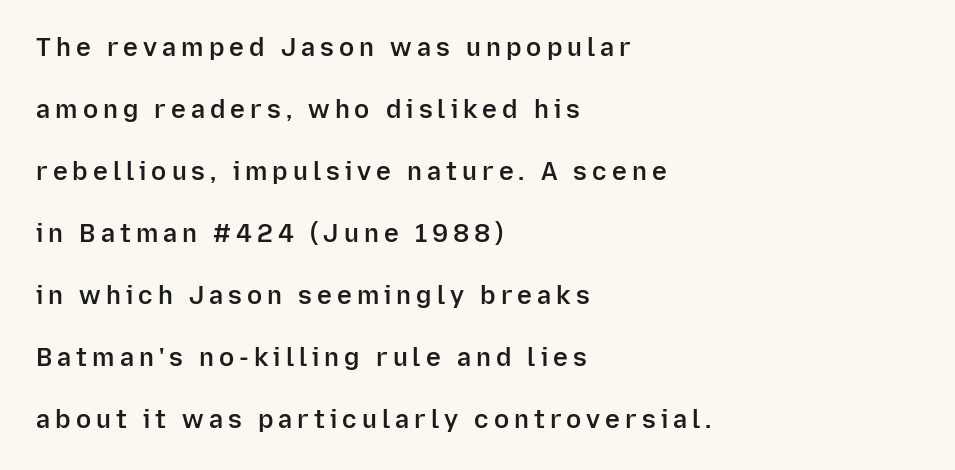
The lines are spread far apart with generous leading. Honestly, the letter spacing is so wide it's the main thing you notice. Style check: upright. How heavy is the stroke? Medium-heavy — a semibold, shy of bold. Short and long lines alike share a common starting point at left. Decoration check: the copy has no underline.
